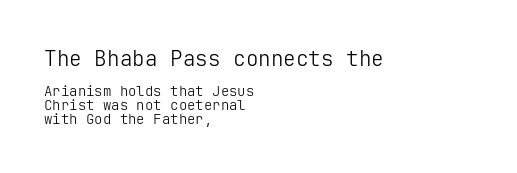
{"italic": "no", "bold": "no", "underline": "no", "align": "left", "line_spacing": "tight", "line_spacing_ratio": 0.98, "letter_spacing": "normal", "letter_spacing_em": 0.0, "larger_block": "first", "size_ratio": 1.5, "glyph_px": 21}
